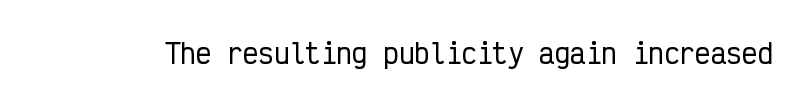
Is there any slant? The stems are plumb. Descenders are the only things crossing below the line. The line texture is even and compact thanks to regular tracking.
